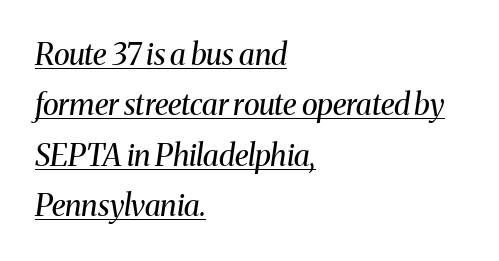
{"serif": "yes", "italic": "yes", "lean": "right", "slant_degrees": 8, "bold": "no", "weight": "regular", "width": "normal", "stroke_contrast": "medium", "x_height": "medium", "monospaced": "no", "underline": "yes", "align": "left", "line_spacing": "normal", "line_spacing_ratio": 1.68, "letter_spacing": "normal", "letter_spacing_em": 0.0, "glyph_px": 30}
